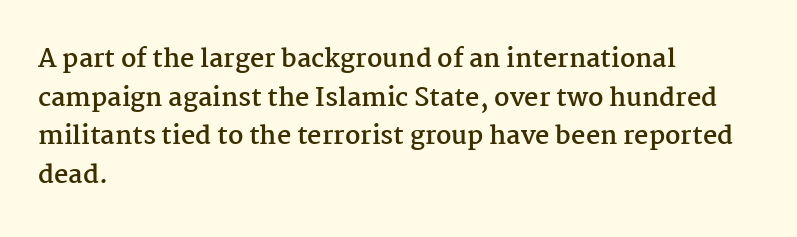
Lines of text with bare space underneath. Default kerning and tracking; the words read as compact shapes. Typeset ragged right — the left edge is the straight one. Regarding leading, the lines here are spaced in the standard way. Every stem runs plumb, perpendicular to the baseline.
